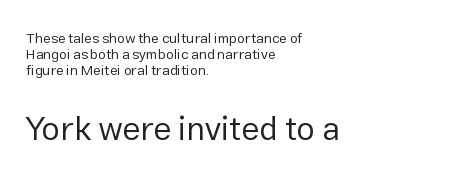
{"serif": "no", "italic": "no", "bold": "no", "weight": "regular", "width": "normal", "stroke_contrast": "low", "x_height": "medium", "monospaced": "no", "underline": "no", "align": "left", "line_spacing": "tight", "line_spacing_ratio": 1.15, "letter_spacing": "normal", "letter_spacing_em": 0.0, "larger_block": "second", "size_ratio": 2.36, "glyph_px": 33}
